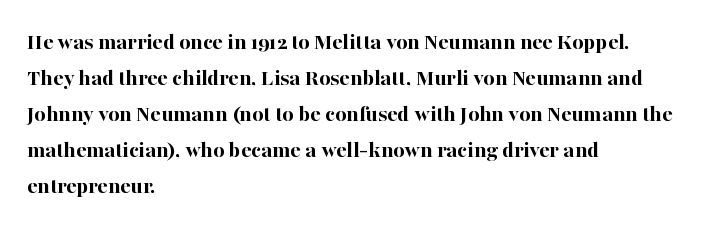
Q: Is the text bold? A: Yes.
Q: Is the text italic (slanted)? A: No, it is upright.
Q: Is the text underlined? A: No.
Q: How is the paragraph aligned? A: Left-aligned.
Q: Is the spacing between letters normal or unusually wide? A: Normal.
Q: Is the spacing between lines tight, normal or loose? A: Normal.
